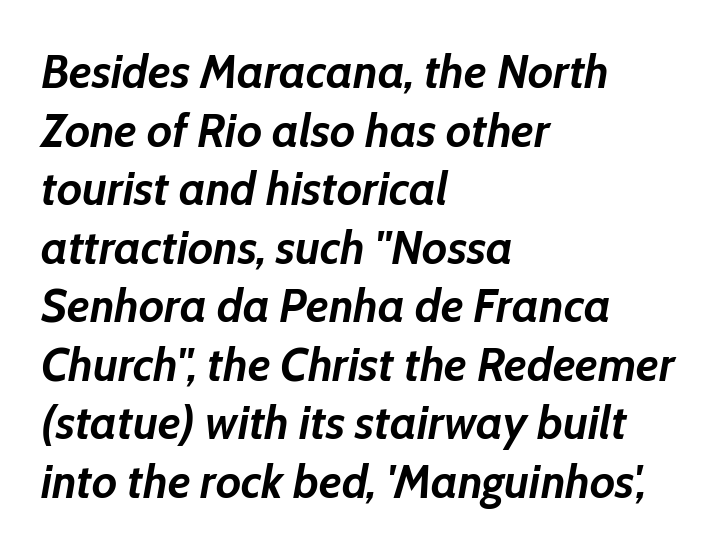
The paragraph has a hard left edge and a soft right edge. The font's italic variant was chosen for this text. The face used here is proportionally spaced, like ordinary book or web type. Summary of weight: heavy, a full bold.
